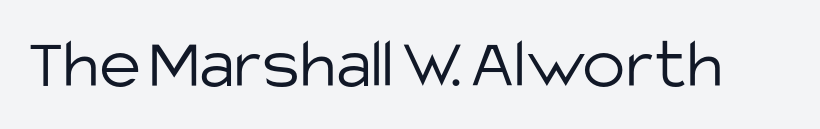
Q: Is the text bold? A: No.
Q: Is the text italic (slanted)? A: No, it is upright.
Q: Is the typeface a serif or a sans-serif typeface? A: Sans-serif.
Q: Is the text underlined? A: No.
Q: Is the spacing between letters normal or unusually wide? A: Normal.
Q: Width (condensed, normal, or wide)? A: Normal.
Q: Stroke contrast? A: Low.
Q: x-height? A: Large.
Q: Monospaced? A: No.
